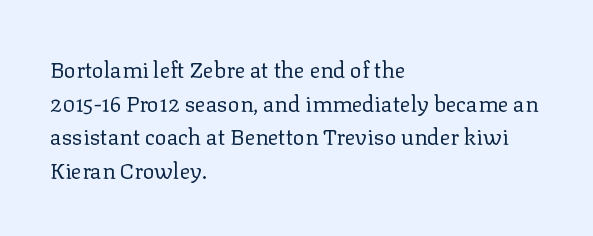
Unbolded letterforms with no extra heft. The letterforms sit shoulder to shoulder at normal distance. Line spacing here is normal. Glance below the letters and you will spot only blank space. Visually the block forms a straight wall on the left and a jagged coastline on the right.
